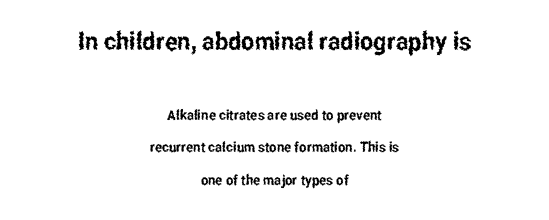
Q: Is the text italic (slanted)? A: No, it is upright.
Q: Is the text underlined? A: No.
Q: How is the paragraph aligned? A: Centered.
Q: Is the spacing between letters normal or unusually wide? A: Normal.
Q: Is the spacing between lines tight, normal or loose? A: Loose.
Q: Which block of text is set in a larger size, the first (top) or the second (bottom)? A: The first (top) one.
